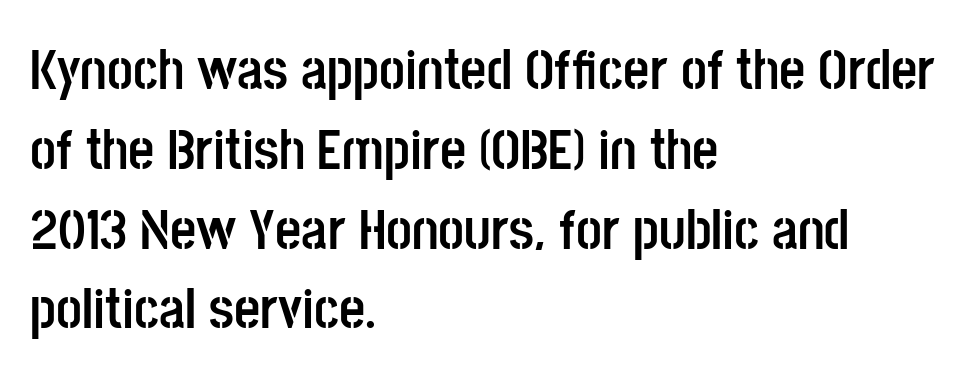
The image shows 57 px semibold, condensed sans-serif type, upright; set left-aligned, normal line spacing (1.4x), normal letter spacing, not underlined; low stroke contrast and a large x-height.
